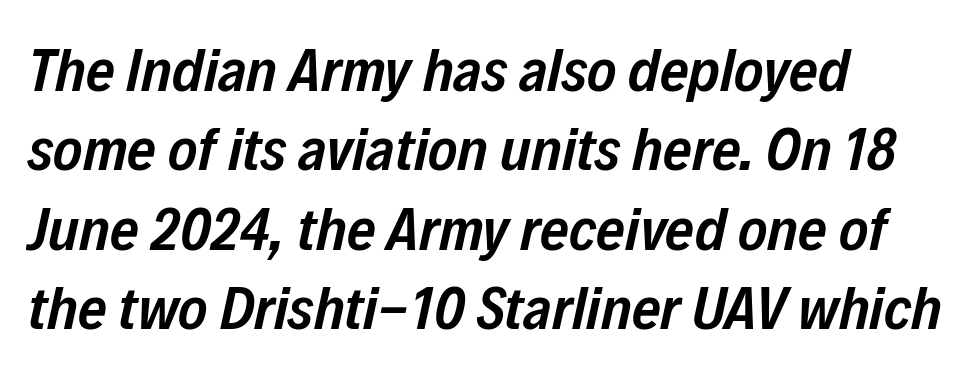
The image shows 62 px semibold, condensed type, italic (leaning right); set left-aligned, normal line spacing (1.28x), normal letter spacing, not underlined; low stroke contrast and a medium x-height.
